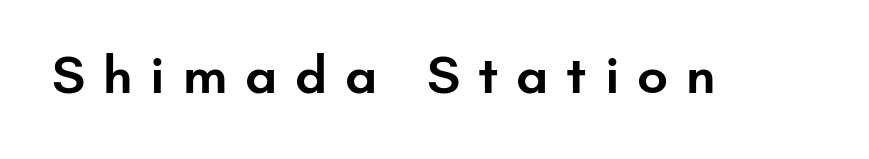
The image shows 54 px semibold sans-serif type, upright; set unusually wide letter spacing (+0.33 em), not underlined; low stroke contrast and a small x-height.
